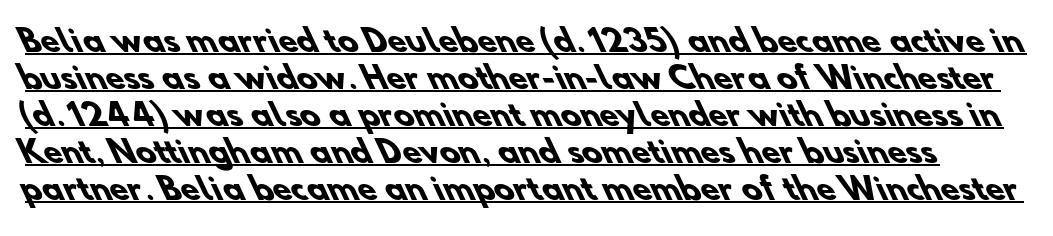
{"serif": "no", "bold": "yes", "weight": "heavy", "width": "normal", "stroke_contrast": "low", "x_height": "small", "monospaced": "no", "underline": "yes", "line_spacing_ratio": 1.23, "letter_spacing": "normal", "letter_spacing_em": 0.0, "glyph_px": 30}
